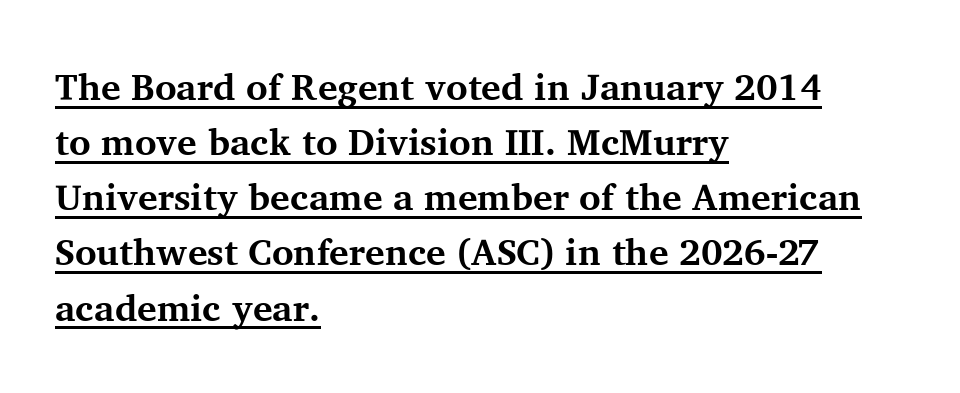
In terms of letterspacing, this is plain default setting. This is the regular roman posture of the typeface. Summary of vertical rhythm: regular, with standard interline spacing. The letters carry serifs — small finishing strokes at the ends of their stems.
